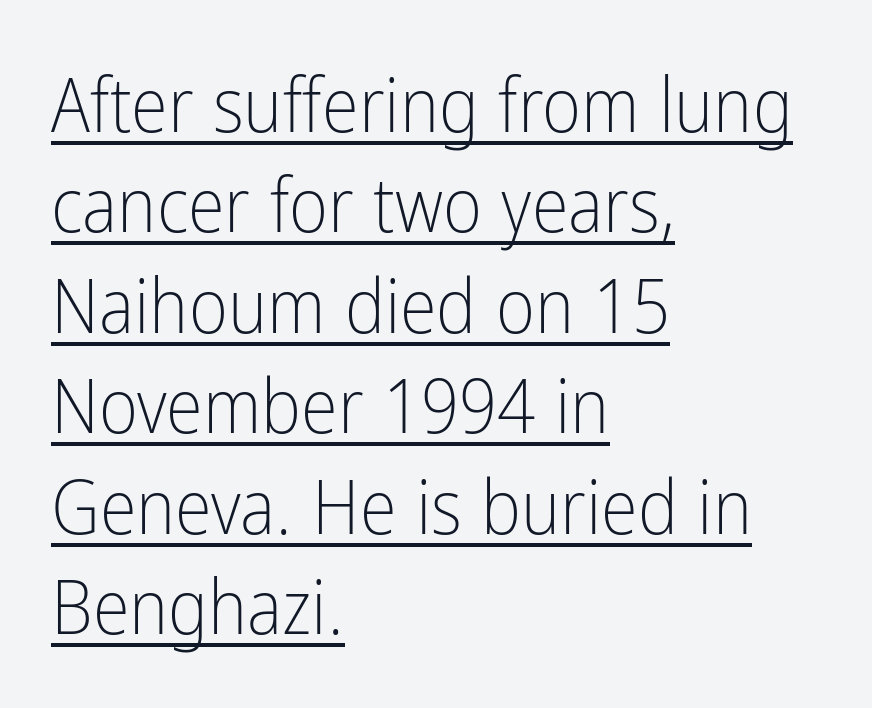
Ink coverage per letter is moderate at most. Typographically, this falls in the sans-serif category. The passage shown is typed in a proportional face where columns would drift. Is there an underline? Yes — a line sits under the letters.
